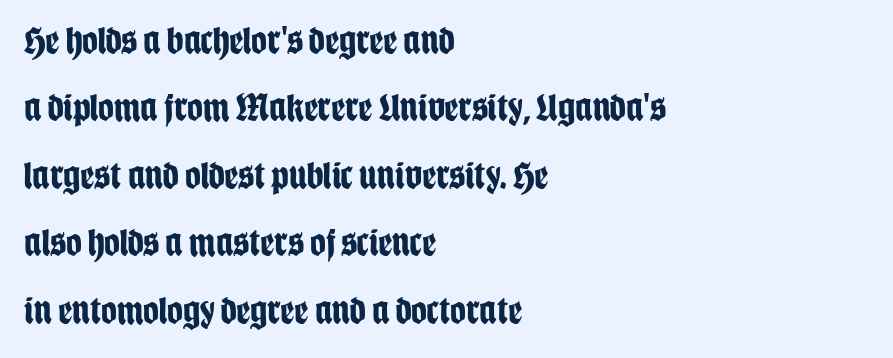
Serif or sans? Sans — the stroke terminals are bare. A bare baseline throughout the passage. Left-aligned paragraph, ragged on the right. The letters advance in unequal steps, a hallmark of proportional type. Each glyph is drawn with heavy, bold strokes. The specimen reads as upright at a glance.
